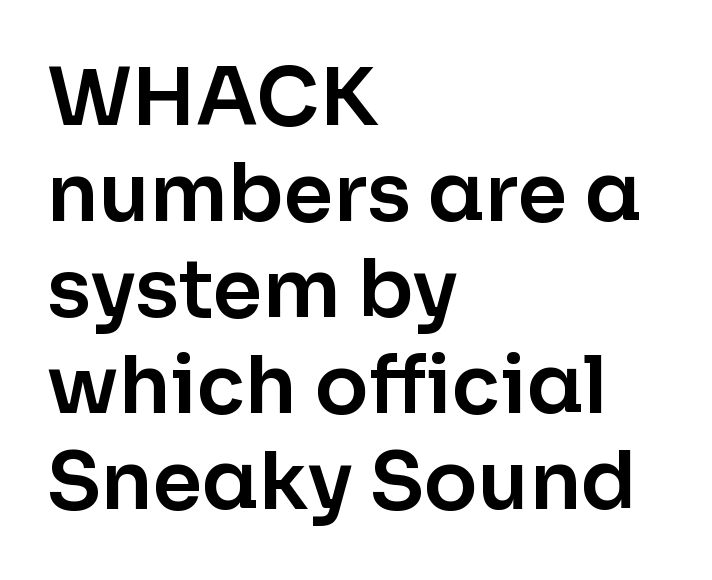
{"serif": "no", "italic": "no", "width": "normal", "stroke_contrast": "low", "x_height": "medium", "monospaced": "no", "underline": "no", "align": "left", "line_spacing_ratio": 1.2, "letter_spacing": "normal", "letter_spacing_em": 0.0, "glyph_px": 80}
